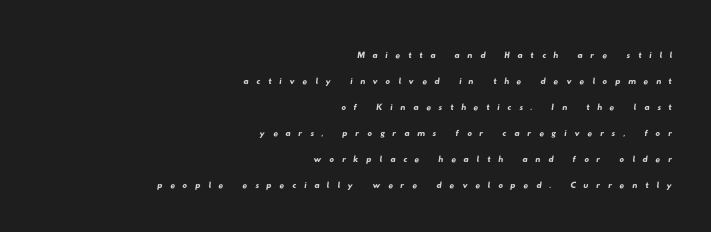
{"underline": "no", "align": "right", "line_spacing": "tight", "line_spacing_ratio": 1.13, "letter_spacing": "wide", "letter_spacing_em": 0.33, "glyph_px": 23}
